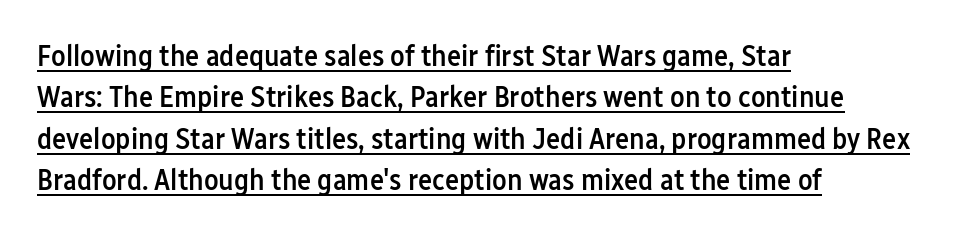
Upright lettering throughout. Students, this is semibold: more ink than regular, less than bold. Glance below the letters and you will spot a drawn line. How would I describe the line gaps? Plain and ordinary. Serifs: no, the terminals of the letterforms are clean. Casual observation: everything's shoved over to the left.
